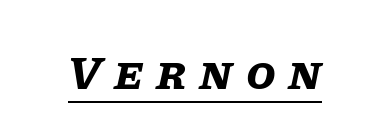
{"italic": "yes", "lean": "right", "slant_degrees": 11, "bold": "yes", "weight": "bold", "width": "normal", "stroke_contrast": "low", "x_height": "large", "monospaced": "no", "underline": "yes", "letter_spacing": "wide", "letter_spacing_em": 0.26, "glyph_px": 48}
